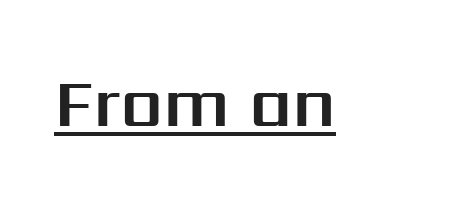
Q: Is the text italic (slanted)? A: No, it is upright.
Q: Is the typeface a serif or a sans-serif typeface? A: Sans-serif.
Q: Is the text underlined? A: Yes.
Q: Is the spacing between letters normal or unusually wide? A: Normal.
Q: Width (condensed, normal, or wide)? A: Normal.
Q: Stroke contrast? A: Medium.
Q: x-height? A: Medium.
Q: Monospaced? A: No.
